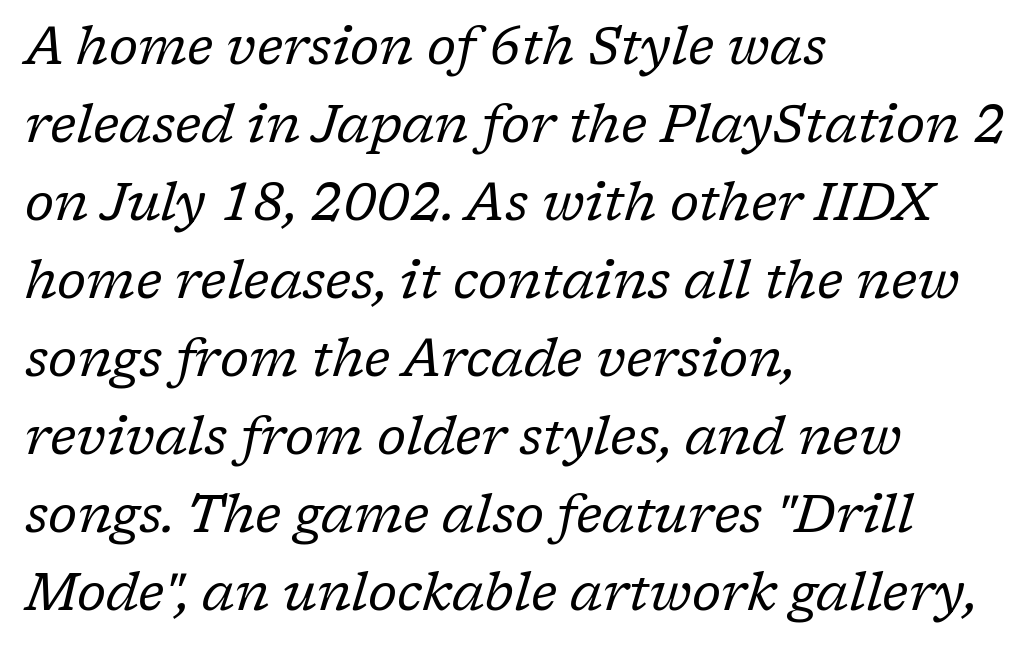
Is this a fixed-width face? No — the glyphs have proportional, varying widths. These lines sit exactly where default settings would place them. Old-style or modern, the face here clearly has serifs. How are the letters spaced? Ordinarily, with no added tracking.
